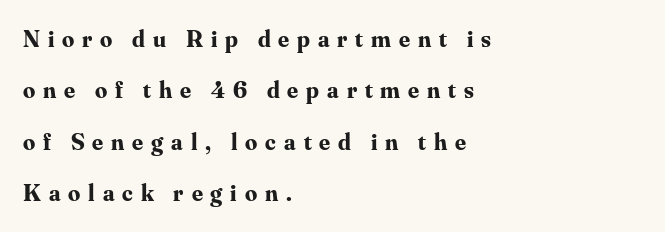
The image shows 24 px bold type, upright; set left-aligned, loose line spacing (2.14x), unusually wide letter spacing (+0.33 em), not underlined.
